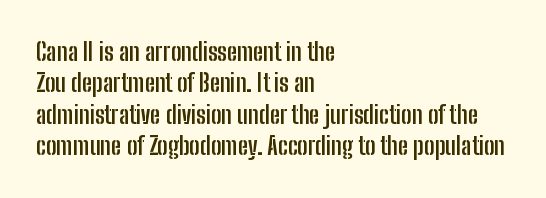
Q: Is the text bold? A: Yes.
Q: Is the text italic (slanted)? A: No, it is upright.
Q: Is the text underlined? A: No.
Q: How is the paragraph aligned? A: Left-aligned.
Q: Is the spacing between letters normal or unusually wide? A: Normal.
Q: Is the spacing between lines tight, normal or loose? A: Normal.
